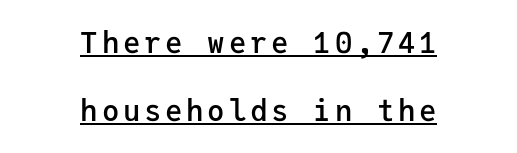
{"serif": "no", "italic": "no", "bold": "semi", "weight": "semibold", "width": "normal", "stroke_contrast": "low", "x_height": "medium", "monospaced": "yes", "underline": "yes", "align": "center", "line_spacing": "loose", "line_spacing_ratio": 2.33, "glyph_px": 29}
